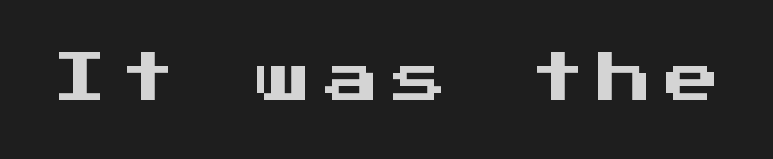
The image shows 55 px sans-serif type, upright, monospaced; set unusually wide letter spacing (+0.24 em), not underlined; medium stroke contrast and a medium x-height.
